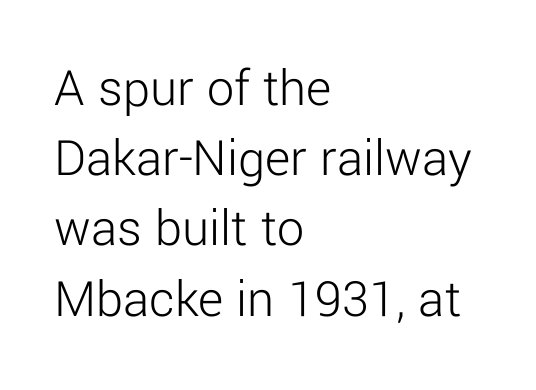
{"serif": "no", "italic": "no", "bold": "no", "weight": "light", "width": "normal", "stroke_contrast": "low", "x_height": "medium", "monospaced": "no", "underline": "no", "align": "left", "line_spacing": "normal", "line_spacing_ratio": 1.3, "letter_spacing": "normal", "letter_spacing_em": 0.0, "glyph_px": 54}
